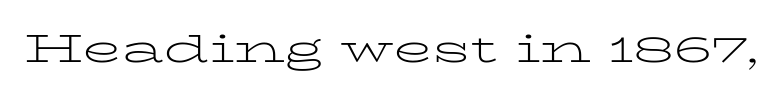
{"serif": "yes", "italic": "no", "bold": "no", "weight": "light", "width": "wide", "stroke_contrast": "low", "x_height": "medium", "monospaced": "no", "underline": "no", "letter_spacing": "normal", "letter_spacing_em": 0.0, "glyph_px": 40}
